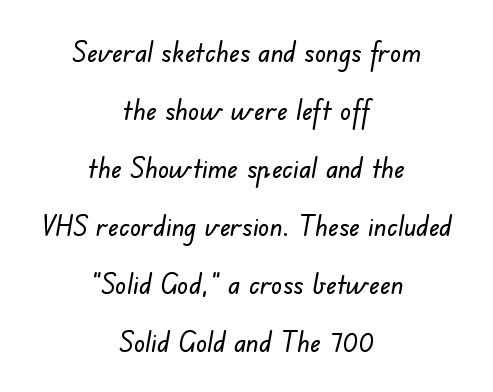
{"serif": "no", "width": "normal", "stroke_contrast": "low", "x_height": "small", "monospaced": "no", "underline": "no", "align": "center", "line_spacing": "loose", "line_spacing_ratio": 2.07, "letter_spacing": "normal", "letter_spacing_em": 0.0, "glyph_px": 28}
